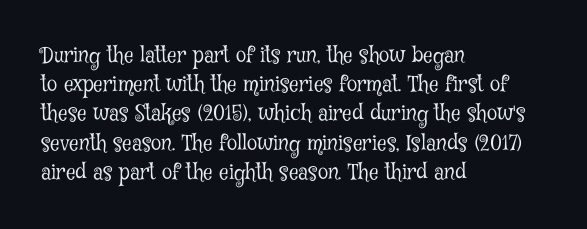
The image shows 21 px text type, upright; set left-aligned, normal line spacing (1.39x), normal letter spacing, not underlined.
